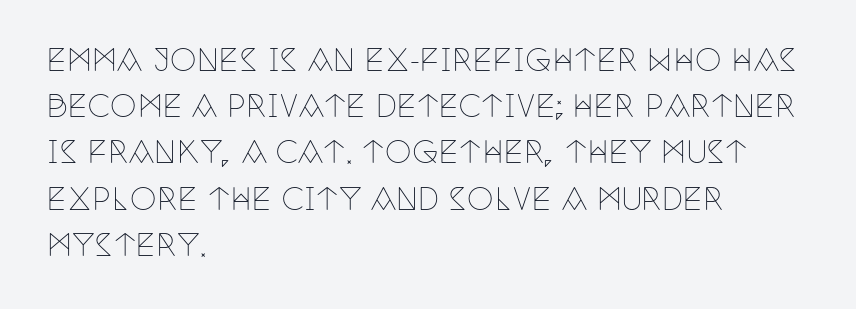
Q: Is the text bold? A: No.
Q: Is the text italic (slanted)? A: No, it is upright.
Q: Is the typeface a serif or a sans-serif typeface? A: Serif.
Q: Is the text underlined? A: No.
Q: How is the paragraph aligned? A: Left-aligned.
Q: Is the spacing between letters normal or unusually wide? A: Normal.
Q: Is the spacing between lines tight, normal or loose? A: Normal.
Q: Width (condensed, normal, or wide)? A: Condensed.
Q: Stroke contrast? A: Low.
Q: x-height? A: Large.
Q: Monospaced? A: No.
